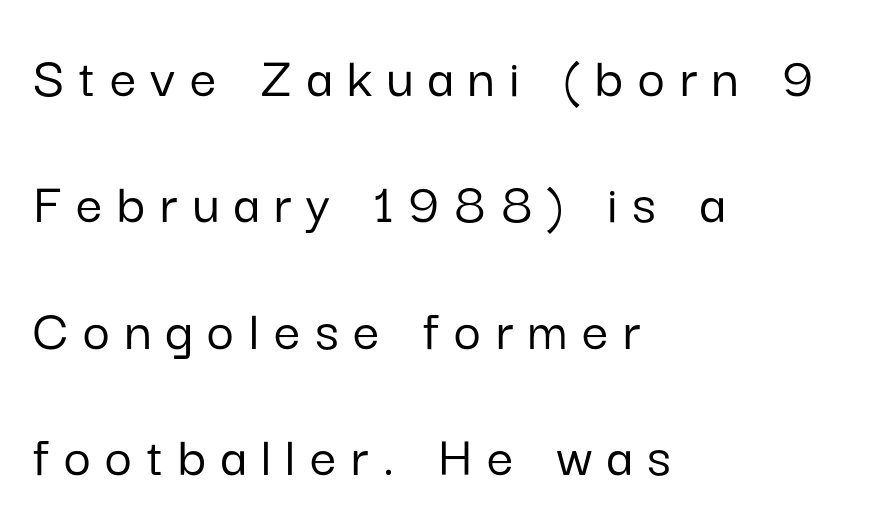
The image shows 59 px sans-serif type, upright; set left-aligned, loose line spacing (2.14x), unusually wide letter spacing (+0.25 em), not underlined; low stroke contrast and a medium x-height.
